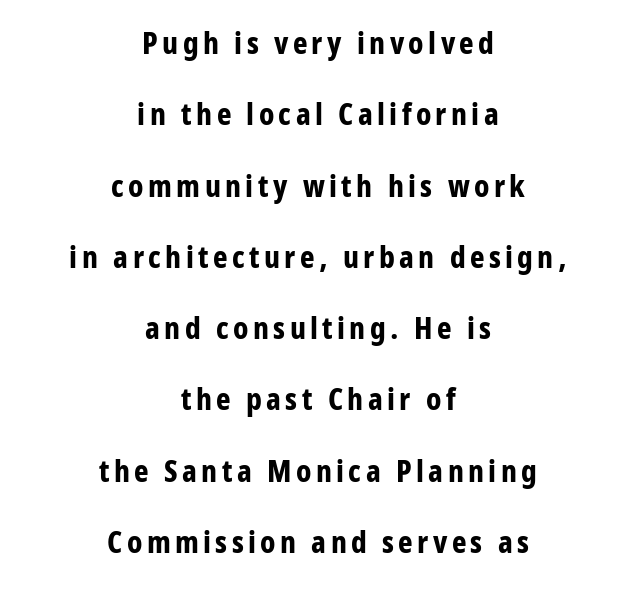
The image shows 31 px bold, condensed sans-serif type, upright; set centered, loose line spacing (2.3x), not underlined; low stroke contrast and a medium x-height.
